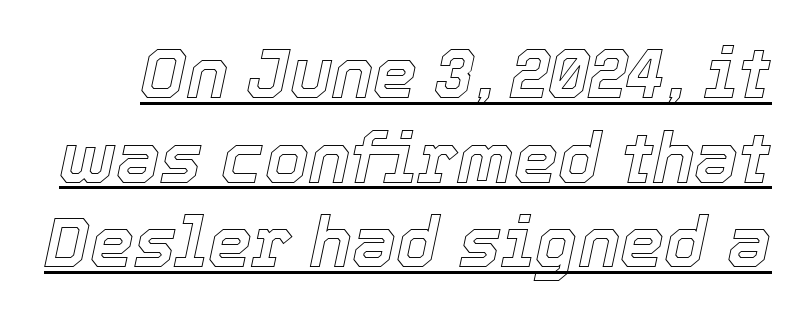
{"italic": "yes", "lean": "right", "slant_degrees": 12, "width": "normal", "x_height": "medium", "monospaced": "no", "underline": "yes", "line_spacing_ratio": 1.21, "letter_spacing": "normal", "letter_spacing_em": 0.0, "glyph_px": 70}
